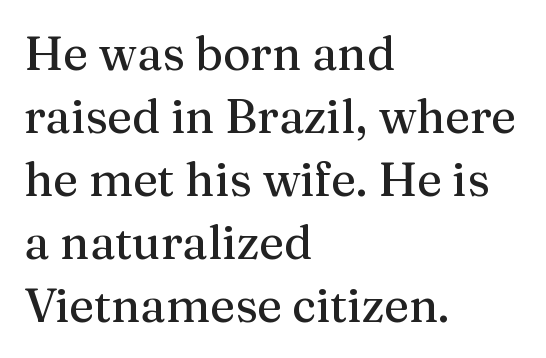
The image shows 47 px serif type, upright; set left-aligned, normal line spacing (1.34x), normal letter spacing, not underlined; medium stroke contrast and a medium x-height.
